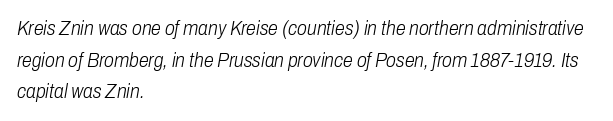
The typography opts for an oblique posture over an upright one. Where is the straight margin? On the left. The type is set solid horizontally, with unmodified tracking. This block has exactly the height ordinary leading produces. Heaviness? Minimal to ordinary, like unemphasized prose.
